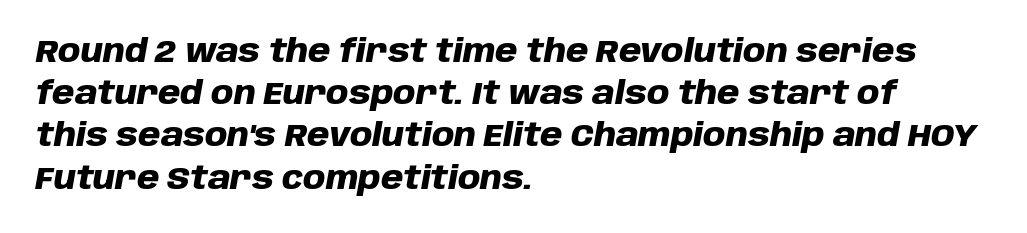
Q: Is the text bold? A: Yes.
Q: Is the text italic (slanted)? A: Yes, it leans right by about 10 degrees.
Q: Is the text underlined? A: No.
Q: How is the paragraph aligned? A: Left-aligned.
Q: Is the spacing between letters normal or unusually wide? A: Normal.
Q: Is the spacing between lines tight, normal or loose? A: Normal.
Q: Width (condensed, normal, or wide)? A: Normal.
Q: Stroke contrast? A: Low.
Q: x-height? A: Large.
Q: Monospaced? A: No.
